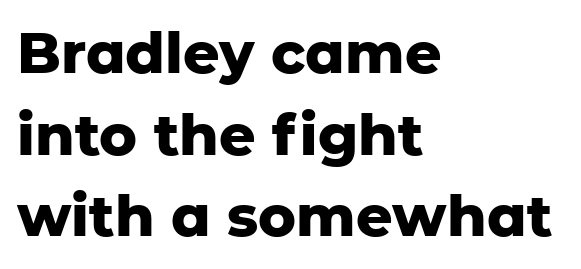
The image shows 57 px heavy sans-serif type, upright; set left-aligned, normal line spacing (1.43x), normal letter spacing, not underlined; low stroke contrast and a medium x-height.
